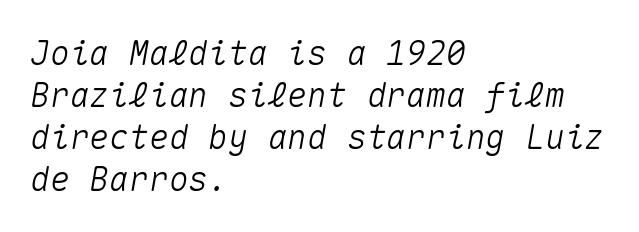
The image shows 33 px text type, italic (leaning right), monospaced; set left-aligned, normal line spacing (1.27x), normal letter spacing, not underlined; medium stroke contrast and a medium x-height.
